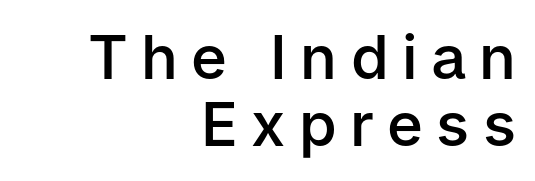
Does extra space separate the letters? Yes, quite a lot of it. To sum up the face: it is a sans, with no serifs. The setting favours the right margin, as signatures and pull-quotes sometimes do. The rendering uses a semibold face; strokes are thickened but not to full bold.
